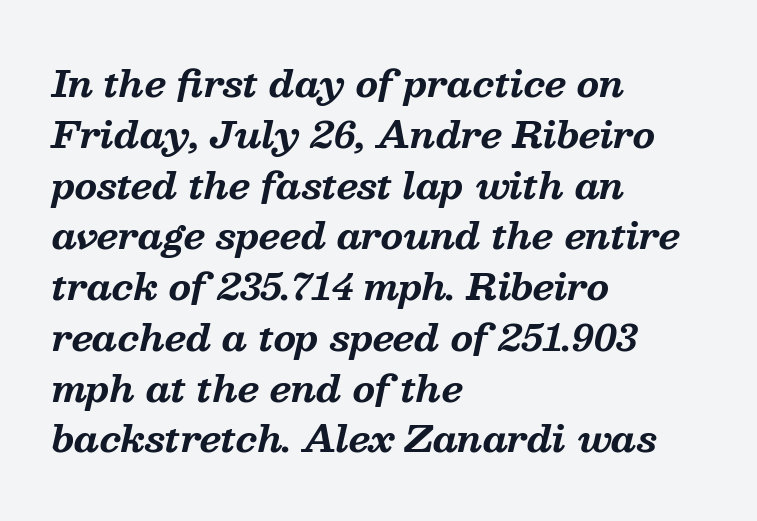
Q: Is the text bold? A: Yes.
Q: Is the text italic (slanted)? A: Yes, it leans right by about 13 degrees.
Q: Is the typeface a serif or a sans-serif typeface? A: Serif.
Q: Is the text underlined? A: No.
Q: How is the paragraph aligned? A: Left-aligned.
Q: Is the spacing between letters normal or unusually wide? A: Normal.
Q: Is the spacing between lines tight, normal or loose? A: Normal.
Q: Width (condensed, normal, or wide)? A: Normal.
Q: Stroke contrast? A: Medium.
Q: x-height? A: Medium.
Q: Monospaced? A: No.
